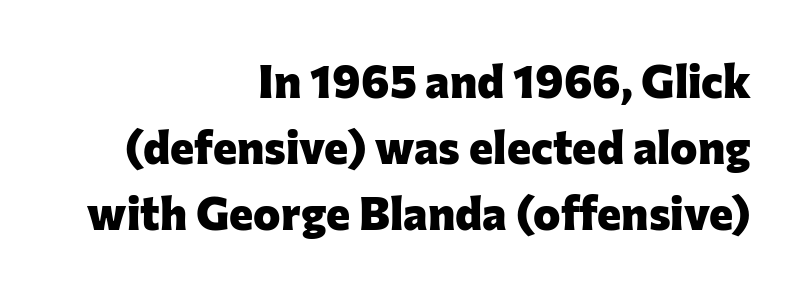
Grotesque or geometric, the face here clearly has no serifs. Weight check: bold — yes, fully. The gaps between neighbouring characters are ordinary and unremarkable. Leftover space on each line is placed entirely before the opening word. Normally led — the rows are evenly, conventionally spaced. Just letters on the line, the space beneath them empty.
